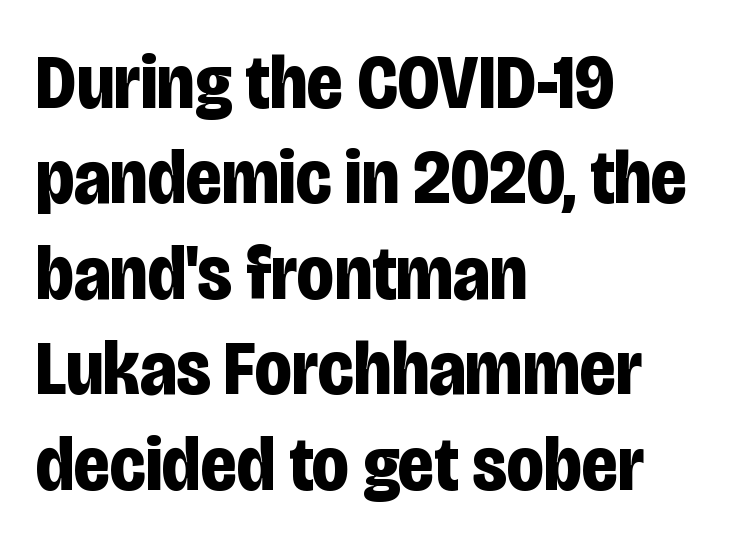
The image shows 77 px bold, condensed sans-serif type, upright; set left-aligned, line spacing 1.24x, normal letter spacing, not underlined; low stroke contrast and a large x-height.
